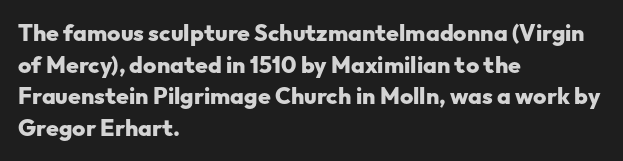
The lines are quadded left. Regular leading. Nothing unusual about the tracking: characters are spaced as the font intends. The font is running at its bold setting. Tall strokes in this sample are plumb rather than angled.
